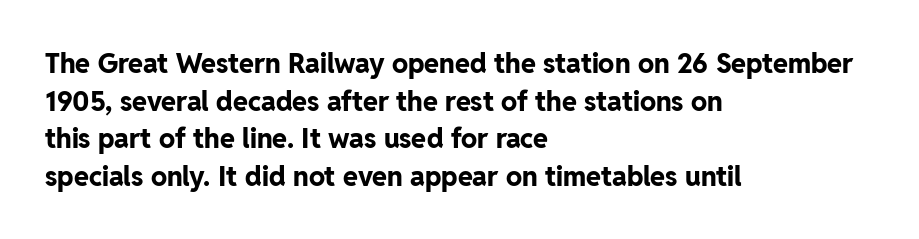
The image shows 27 px bold type, upright; set left-aligned, normal line spacing (1.39x), normal letter spacing, not underlined.
